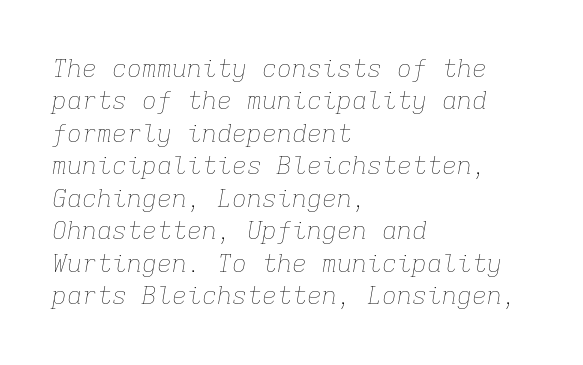
{"italic": "yes", "lean": "right", "slant_degrees": 9, "bold": "no", "underline": "no", "align": "left", "line_spacing": "normal", "line_spacing_ratio": 1.3, "letter_spacing": "normal", "letter_spacing_em": 0.0, "glyph_px": 25}
